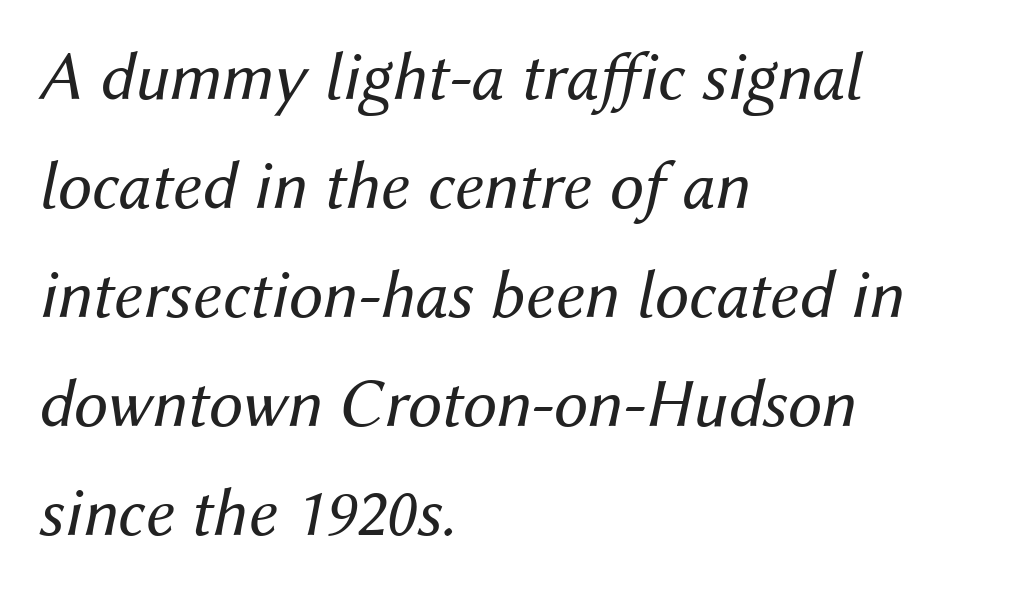
This is not heavy type; no bold has been used. The paragraph has a hard left edge and a soft right edge. Style check: oblique. Think of a printed novel: that variable character pitch is what you see here.
